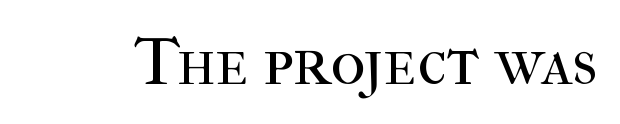
The rendering uses natural spacing where letterforms have individual widths. These lines are composed in type with serifs. The axis of the letterforms is exactly vertical. This sample uses plain, unmodified letter spacing. On a weight scale, this lands at 450 or below.
